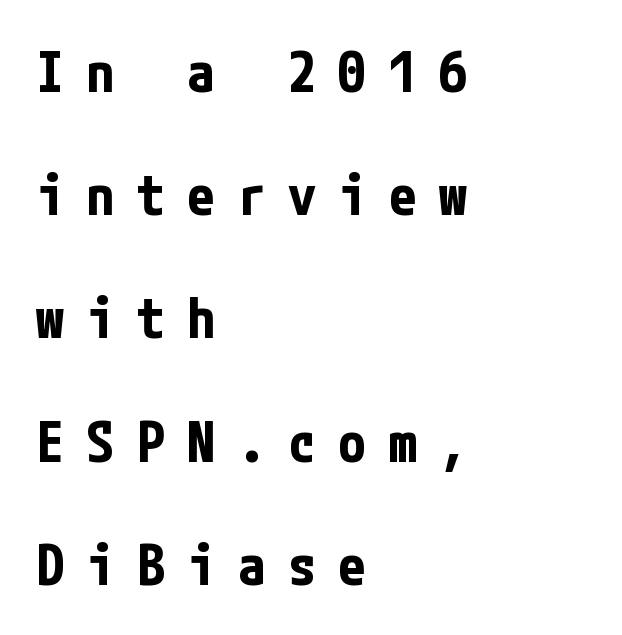
{"serif": "no", "italic": "no", "bold": "yes", "weight": "bold", "width": "condensed", "stroke_contrast": "low", "x_height": "medium", "underline": "no", "align": "left", "line_spacing": "loose", "line_spacing_ratio": 2.2, "letter_spacing": "wide", "letter_spacing_em": 0.4, "glyph_px": 56}
